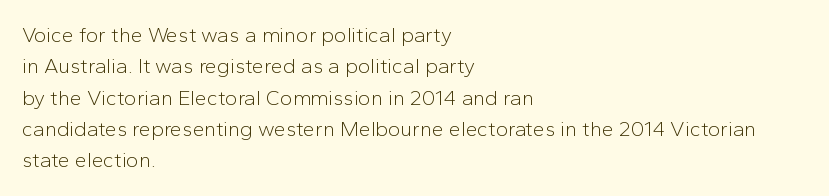
{"italic": "no", "bold": "no", "underline": "no", "align": "left", "line_spacing": "normal", "line_spacing_ratio": 1.49, "letter_spacing": "normal", "letter_spacing_em": 0.0, "glyph_px": 21}
